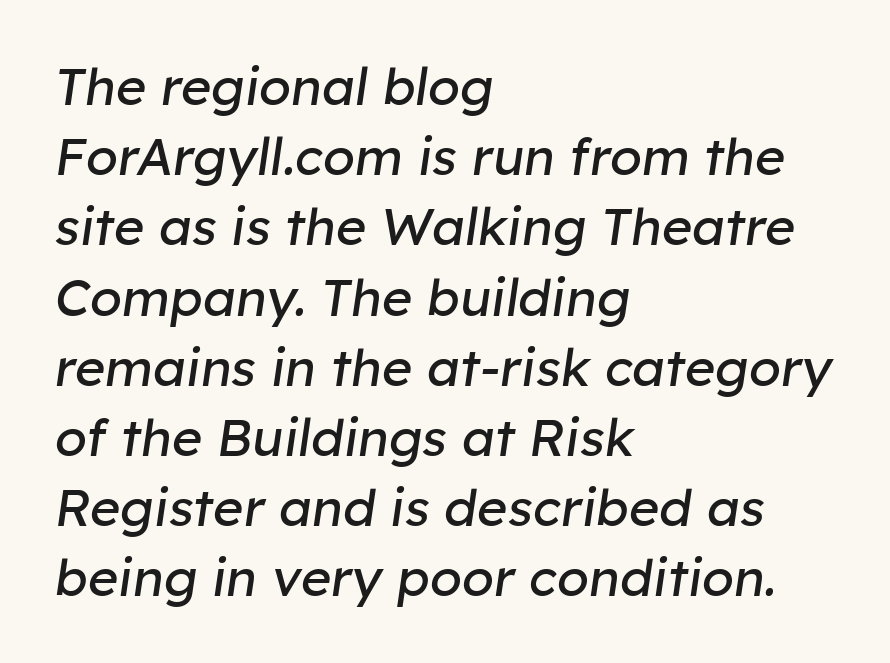
The image shows 52 px regular-weight type, italic (leaning right); set left-aligned, normal line spacing (1.35x), normal letter spacing, not underlined; low stroke contrast and a medium x-height.
